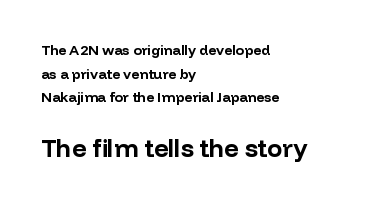
This rendering uses left alignment, leaving the right contour irregular. Descender tails drop into unmarked territory. Every character sits straight up, as roman type does. In terms of letterspacing, this is plain default setting.
